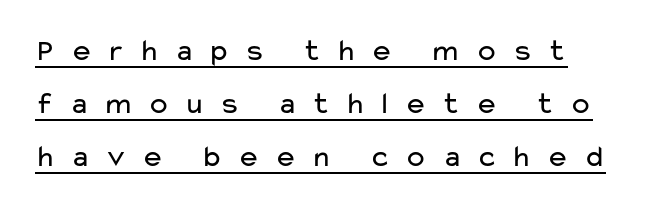
Is there an underline? Yes — a line sits under the letters. Caption: expanded tracking, letters set apart. The letters advance in unequal steps, a hallmark of proportional type. Rendered with straight, roman letterforms. Letters have the restrained weight of plain body copy at most. Grotesque or geometric, the face here clearly has no serifs.
